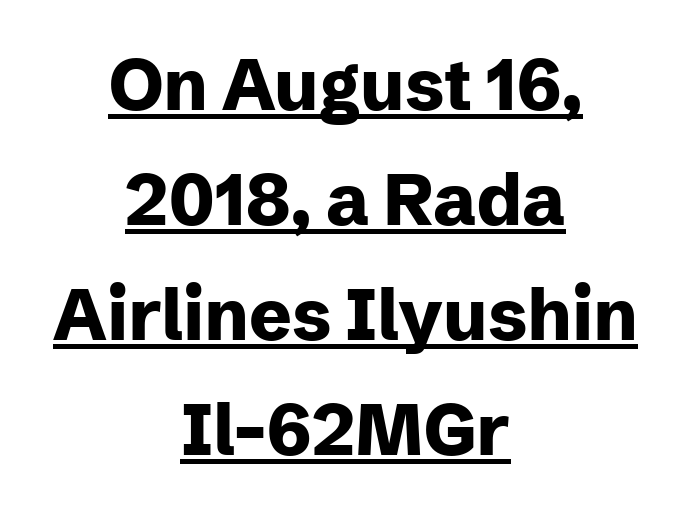
{"serif": "no", "italic": "no", "bold": "yes", "weight": "heavy", "width": "normal", "stroke_contrast": "low", "x_height": "medium", "monospaced": "no", "underline": "yes", "align": "center", "line_spacing": "normal", "line_spacing_ratio": 1.62, "letter_spacing": "normal", "letter_spacing_em": 0.0, "glyph_px": 71}
